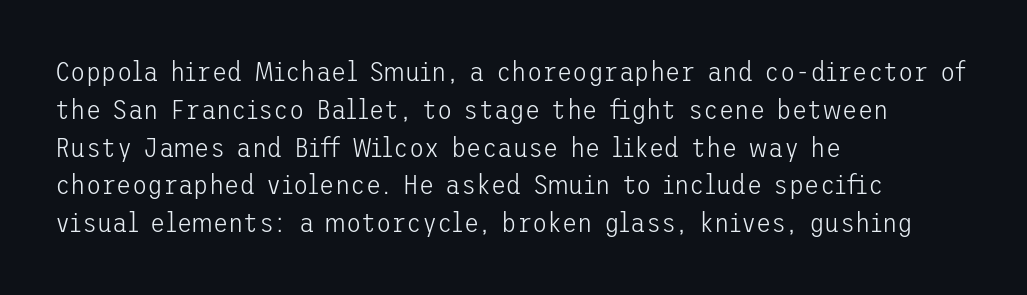
Q: Is the text bold? A: No.
Q: Is the text italic (slanted)? A: No, it is upright.
Q: Is the typeface a serif or a sans-serif typeface? A: Sans-serif.
Q: Is the text underlined? A: No.
Q: How is the paragraph aligned? A: Left-aligned.
Q: Is the spacing between letters normal or unusually wide? A: Normal.
Q: Is the spacing between lines tight, normal or loose? A: Normal.
Q: Width (condensed, normal, or wide)? A: Normal.
Q: Stroke contrast? A: Low.
Q: x-height? A: Medium.
